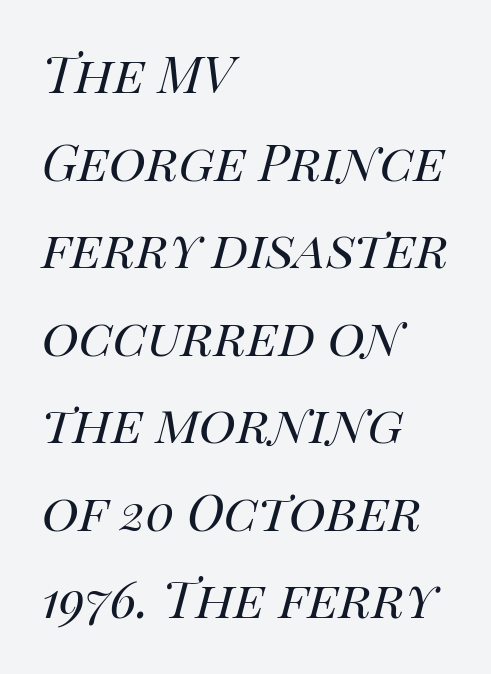
Q: Is the text bold? A: No.
Q: Is the text italic (slanted)? A: Yes, it leans right by about 14 degrees.
Q: Is the text underlined? A: No.
Q: How is the paragraph aligned? A: Left-aligned.
Q: Is the spacing between letters normal or unusually wide? A: Normal.
Q: Is the spacing between lines tight, normal or loose? A: Normal.
Q: Width (condensed, normal, or wide)? A: Normal.
Q: Stroke contrast? A: High.
Q: x-height? A: Large.
Q: Monospaced? A: No.
